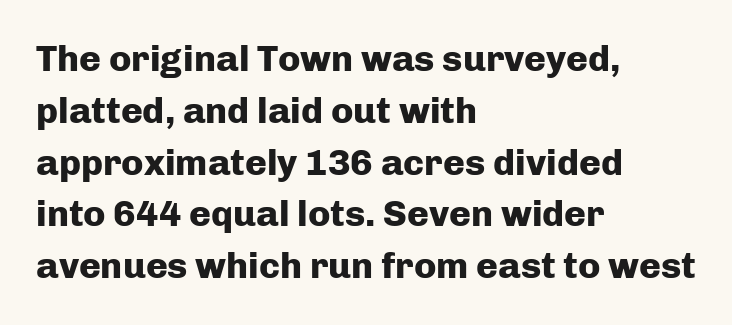
Leading matches the norm, producing a regular column. You can tell from the bare stems that sans-serif type was used. The passage shown is typed in a proportional face where columns would drift. Characters follow at the spacing the type designer built in. Horizontally, the lines are justified to the leading edge only. The typography opts for an upright posture over an oblique one.
